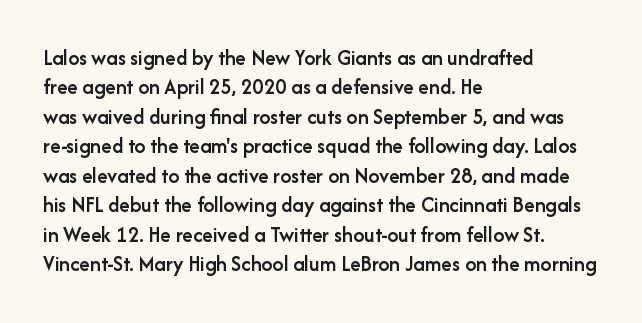
The image shows 22 px text type, upright; set left-aligned, normal line spacing (1.34x), normal letter spacing, not underlined.
